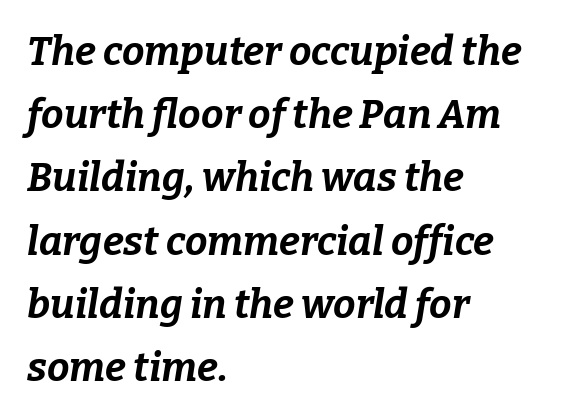
Look at the tracking — it's just the regular setting, nothing added. The letters advance in unequal steps, a hallmark of proportional type. The compositor pushed each line to the left boundary. Descender tails drop into unmarked territory. How heavy is the stroke? Heavy — this is a bold. The glyphs look as if they've been sheared to an angle.
